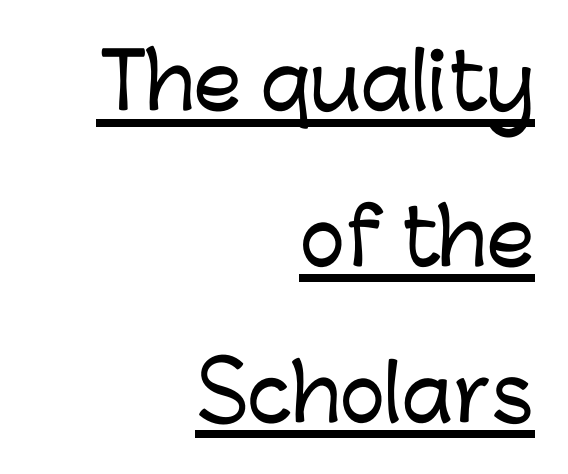
Compared with typical body copy, the letter spacing here is the same. Do the characters align in a grid? No, the font is proportional. A typographer would call this underscored text. In terms of letterform style, serifs are entirely absent. Ordinary non-slanted type is in use. The paragraph has a hard right edge and a soft left edge.
